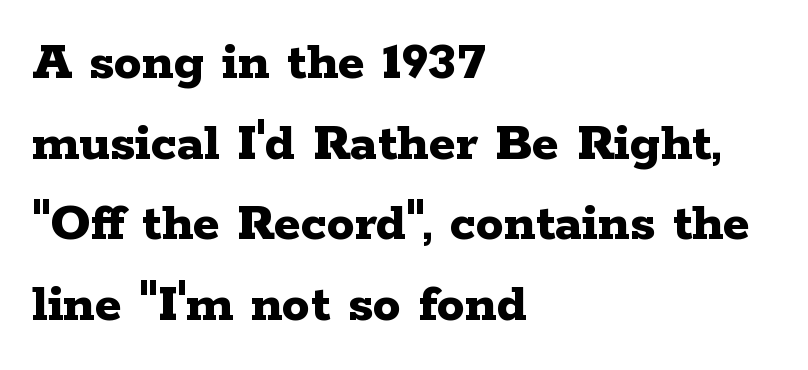
The image shows 56 px bold, wide serif type, upright; set left-aligned, normal line spacing (1.44x), normal letter spacing, not underlined; low stroke contrast and a medium x-height.
